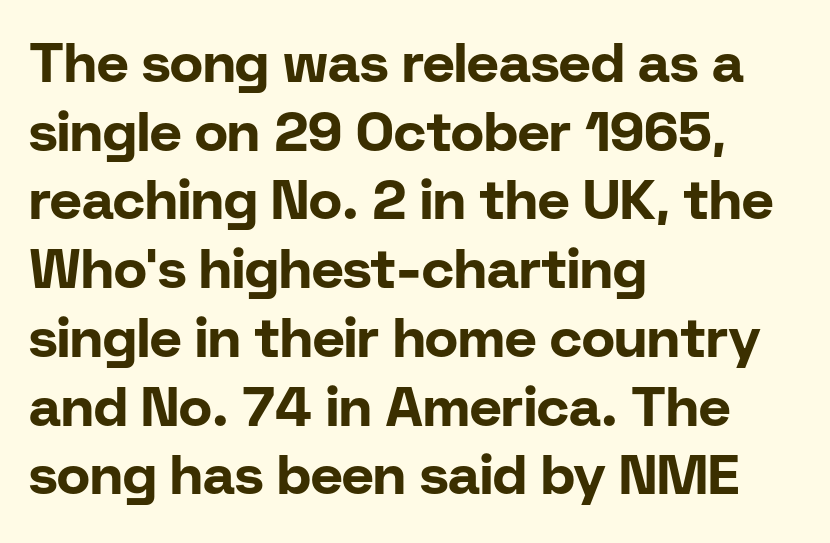
Q: Is the text bold? A: Yes.
Q: Is the text italic (slanted)? A: No, it is upright.
Q: Is the typeface a serif or a sans-serif typeface? A: Sans-serif.
Q: Is the text underlined? A: No.
Q: How is the paragraph aligned? A: Left-aligned.
Q: Is the spacing between letters normal or unusually wide? A: Normal.
Q: Is the spacing between lines tight, normal or loose? A: Normal.
Q: Width (condensed, normal, or wide)? A: Normal.
Q: Stroke contrast? A: Low.
Q: x-height? A: Medium.
Q: Monospaced? A: No.
